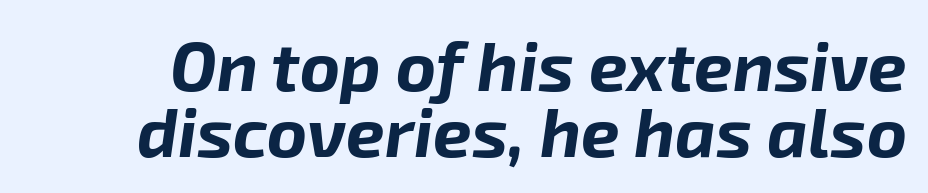
{"italic": "yes", "lean": "right", "slant_degrees": 8, "bold": "yes", "weight": "bold", "width": "normal", "stroke_contrast": "low", "x_height": "medium", "monospaced": "no", "underline": "no", "line_spacing": "tight", "line_spacing_ratio": 0.96, "letter_spacing": "normal", "letter_spacing_em": 0.0, "glyph_px": 69}
